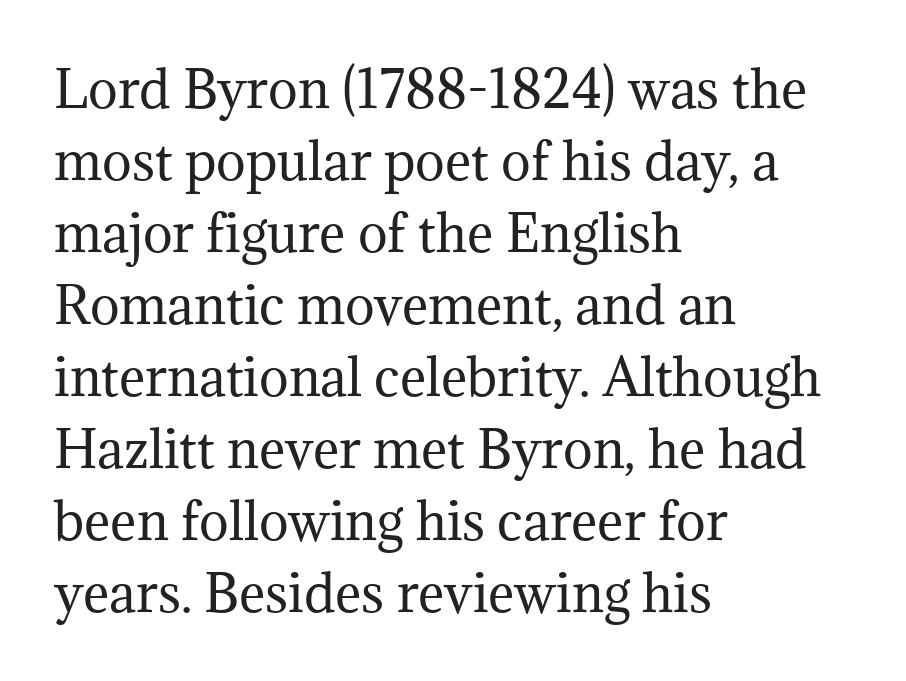
The image shows 50 px regular-weight serif type, upright; set left-aligned, normal line spacing (1.44x), normal letter spacing, not underlined; medium stroke contrast and a medium x-height.
